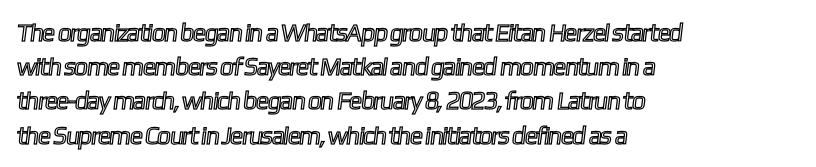
{"underline": "no", "align": "left", "line_spacing": "normal", "line_spacing_ratio": 1.37, "letter_spacing": "normal", "letter_spacing_em": 0.0, "glyph_px": 25}
